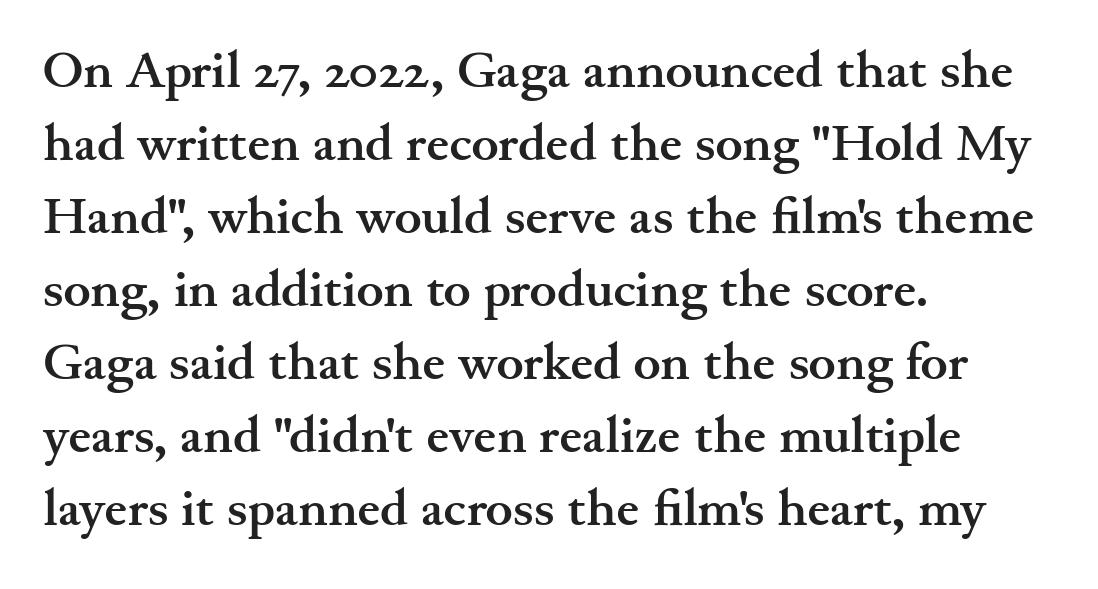
Q: Is the text bold? A: Yes.
Q: Is the text italic (slanted)? A: No, it is upright.
Q: Is the typeface a serif or a sans-serif typeface? A: Serif.
Q: Is the text underlined? A: No.
Q: How is the paragraph aligned? A: Left-aligned.
Q: Is the spacing between letters normal or unusually wide? A: Normal.
Q: Is the spacing between lines tight, normal or loose? A: Normal.
Q: Width (condensed, normal, or wide)? A: Wide.
Q: Stroke contrast? A: Medium.
Q: x-height? A: Small.
Q: Monospaced? A: No.
